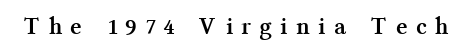
Q: Is the text bold? A: Yes.
Q: Is the text italic (slanted)? A: No, it is upright.
Q: Is the text underlined? A: No.
Q: Is the spacing between letters normal or unusually wide? A: Unusually wide.
